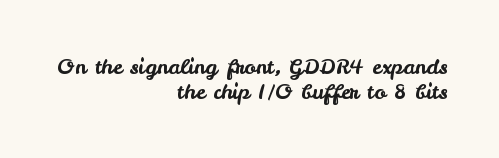
{"underline": "no", "align": "right", "line_spacing_ratio": 1.19, "letter_spacing": "normal", "letter_spacing_em": 0.0, "glyph_px": 21}
